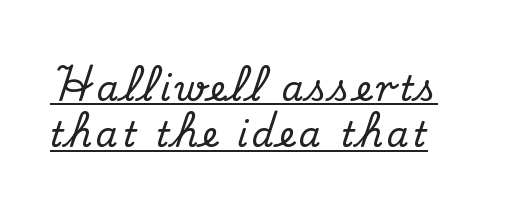
{"serif": "yes", "width": "normal", "stroke_contrast": "medium", "x_height": "small", "monospaced": "no", "underline": "yes", "line_spacing": "normal", "line_spacing_ratio": 1.32, "glyph_px": 35}
